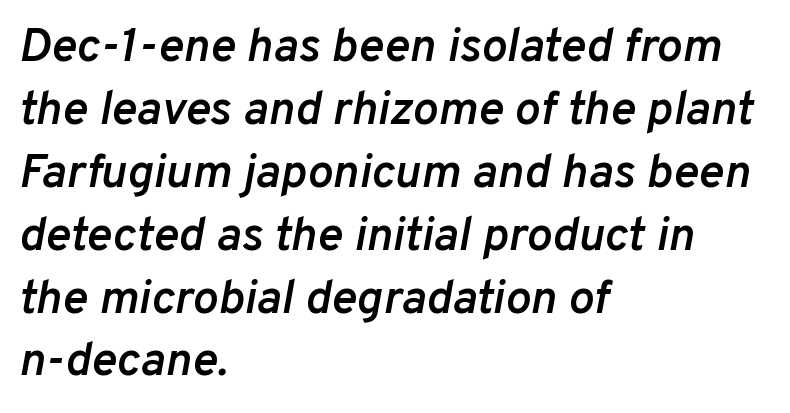
Look at the stroke-to-counter ratio: somewhat heavy, a semibold. The lines sit at an ordinary, default distance from one another. Typeset ragged right — the left edge is the straight one. A typesetter would call this proportional, since set widths differ per character. Only glyphs here, with clear space below each row.
